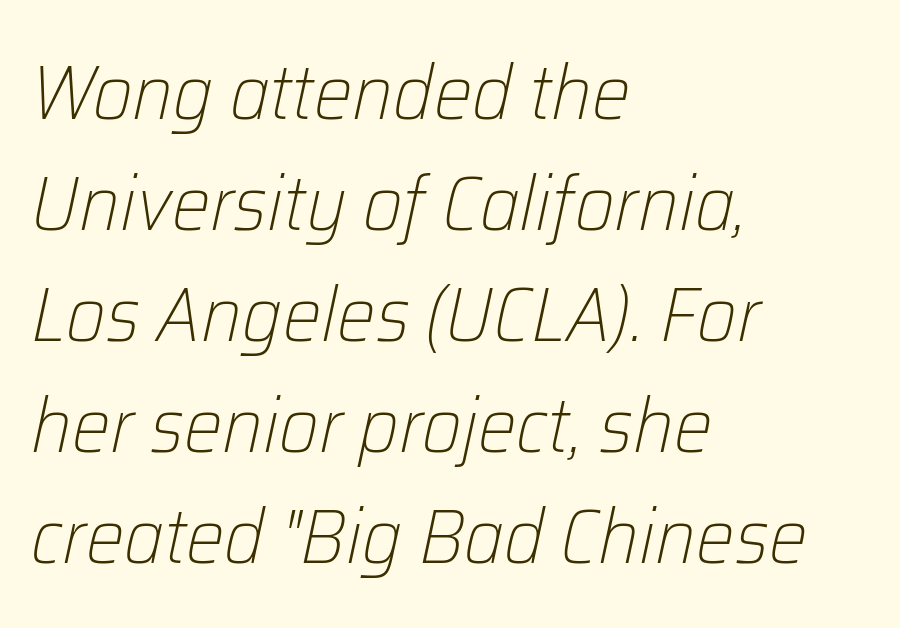
Italic: yes, the glyphs are oblique. Nobody drew a line under any word here. The letterforms sit at book weight or below. The leading is moderate, giving the passage an even texture. Here the designer chose a conventional face with non-uniform glyph widths.
